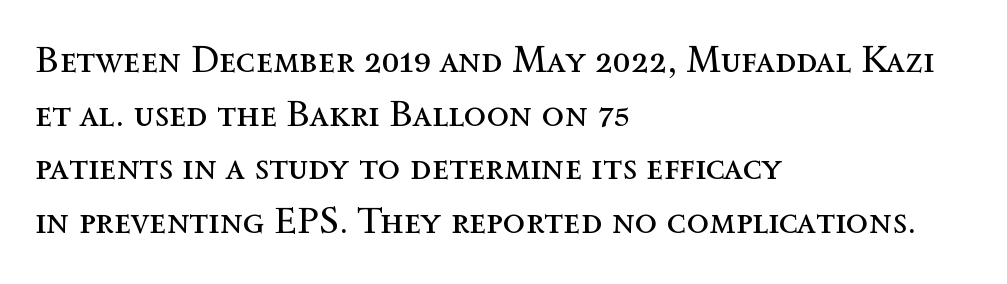
{"italic": "no", "bold": "no", "weight": "regular", "width": "normal", "x_height": "medium", "monospaced": "no", "underline": "no", "align": "left", "line_spacing": "normal", "line_spacing_ratio": 1.45, "letter_spacing": "normal", "letter_spacing_em": 0.0, "glyph_px": 37}
